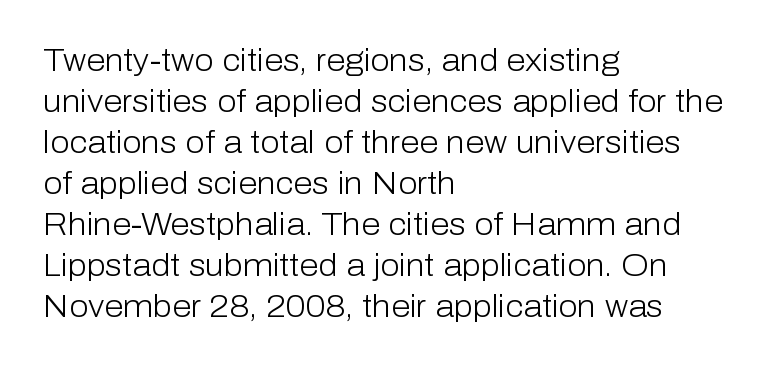
{"serif": "no", "italic": "no", "bold": "no", "weight": "light", "width": "normal", "stroke_contrast": "low", "x_height": "medium", "monospaced": "no", "underline": "no", "align": "left", "line_spacing": "normal", "line_spacing_ratio": 1.32, "letter_spacing": "normal", "letter_spacing_em": 0.0, "glyph_px": 31}
